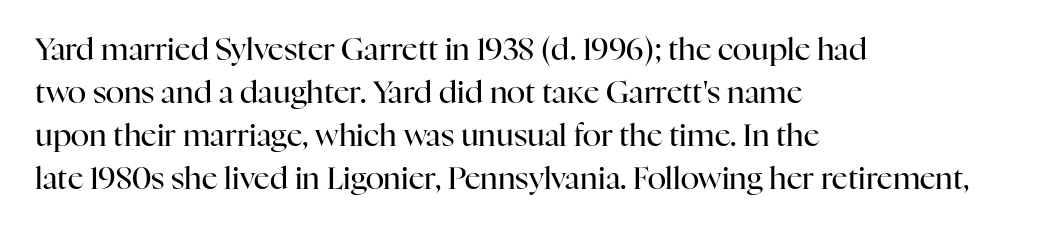
Q: Is the text bold? A: No.
Q: Is the text italic (slanted)? A: No, it is upright.
Q: Is the typeface a serif or a sans-serif typeface? A: Serif.
Q: Is the text underlined? A: No.
Q: How is the paragraph aligned? A: Left-aligned.
Q: Is the spacing between letters normal or unusually wide? A: Normal.
Q: Is the spacing between lines tight, normal or loose? A: Normal.
Q: Width (condensed, normal, or wide)? A: Normal.
Q: Stroke contrast? A: High.
Q: x-height? A: Medium.
Q: Monospaced? A: No.
